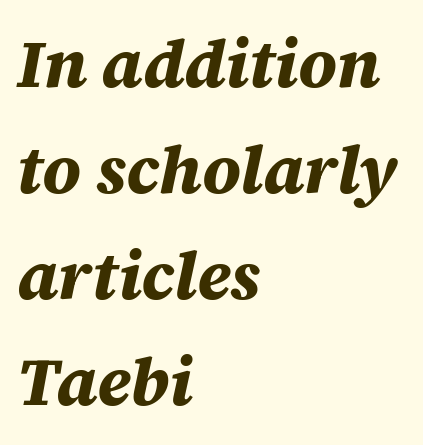
{"italic": "yes", "lean": "right", "slant_degrees": 12, "bold": "yes", "weight": "bold", "width": "normal", "stroke_contrast": "medium", "x_height": "large", "monospaced": "no", "underline": "no", "align": "left", "line_spacing": "normal", "line_spacing_ratio": 1.58, "letter_spacing": "normal", "letter_spacing_em": 0.0, "glyph_px": 67}
